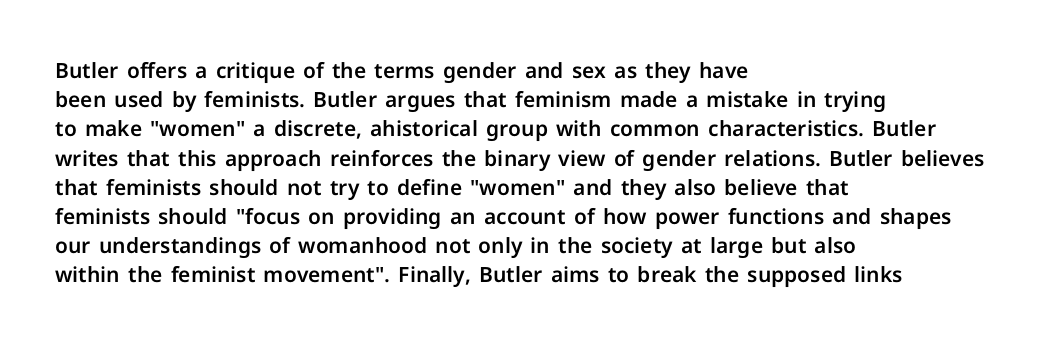
{"italic": "no", "underline": "no", "align": "left", "line_spacing": "normal", "line_spacing_ratio": 1.39, "letter_spacing": "normal", "letter_spacing_em": 0.0, "glyph_px": 21}
